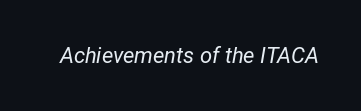
{"italic": "yes", "lean": "right", "slant_degrees": 12, "bold": "no", "underline": "no", "letter_spacing": "normal", "letter_spacing_em": 0.0, "glyph_px": 22}
